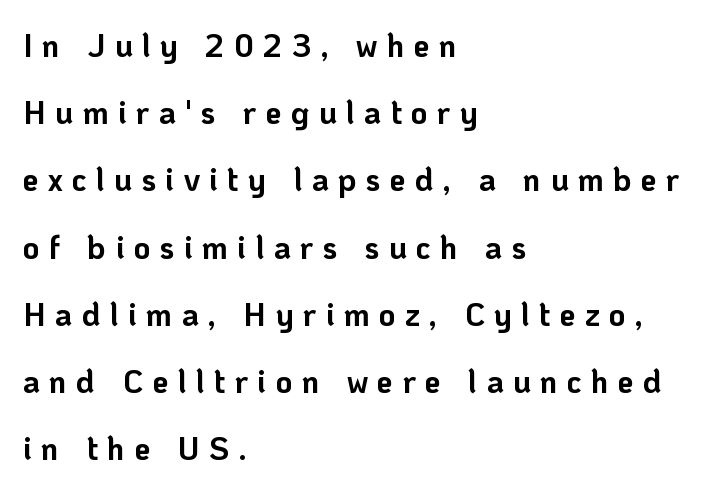
{"serif": "no", "italic": "no", "bold": "yes", "weight": "bold", "width": "normal", "stroke_contrast": "low", "x_height": "medium", "monospaced": "no", "underline": "no", "align": "left", "line_spacing": "loose", "line_spacing_ratio": 2.1, "letter_spacing": "wide", "letter_spacing_em": 0.29, "glyph_px": 32}
